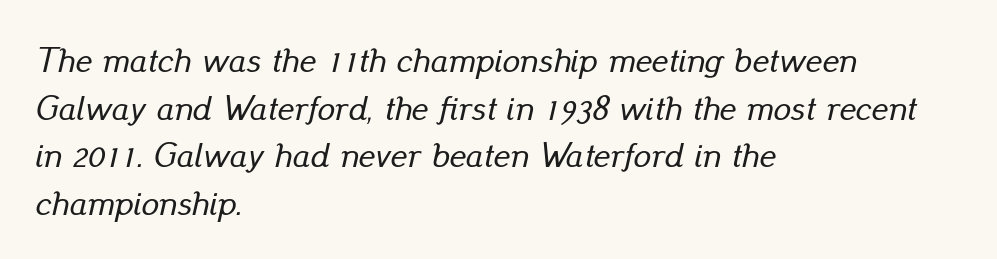
Q: Is the text italic (slanted)? A: Yes, it leans right by about 13 degrees.
Q: Is the text underlined? A: No.
Q: How is the paragraph aligned? A: Left-aligned.
Q: Is the spacing between letters normal or unusually wide? A: Normal.
Q: Is the spacing between lines tight, normal or loose? A: Normal.
Q: Width (condensed, normal, or wide)? A: Normal.
Q: Stroke contrast? A: Low.
Q: x-height? A: Small.
Q: Monospaced? A: No.
